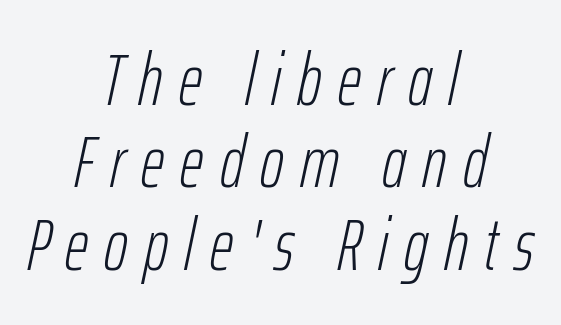
Q: Is the text bold? A: No.
Q: Is the text italic (slanted)? A: Yes, it leans right by about 12 degrees.
Q: Is the text underlined? A: No.
Q: How is the paragraph aligned? A: Centered.
Q: Is the spacing between letters normal or unusually wide? A: Unusually wide.
Q: Is the spacing between lines tight, normal or loose? A: Tight.
Q: Width (condensed, normal, or wide)? A: Condensed.
Q: Stroke contrast? A: Low.
Q: x-height? A: Medium.
Q: Monospaced? A: No.
